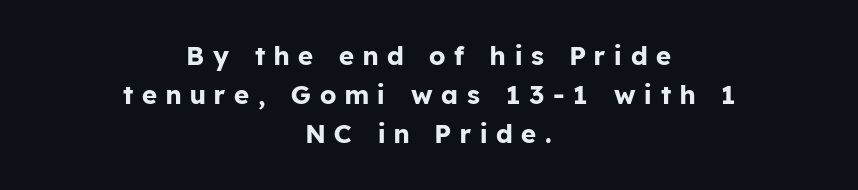
Typesetter's note: full bold, strokes at maximum text heaviness. A centered setting, common on invitations and titles, is used for this passage. Quick note: not italic, upright. Here the glyphs are tracked loosely, breaking word shapes into spaced letters. The rows are spaced the way most documents space them.
